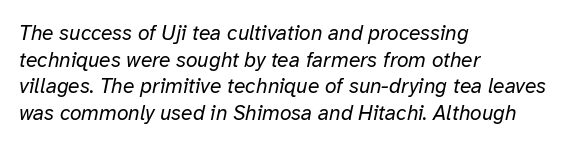
{"italic": "yes", "lean": "right", "slant_degrees": 12, "bold": "no", "underline": "no", "align": "left", "line_spacing": "normal", "line_spacing_ratio": 1.27, "letter_spacing": "normal", "letter_spacing_em": 0.0, "glyph_px": 21}
